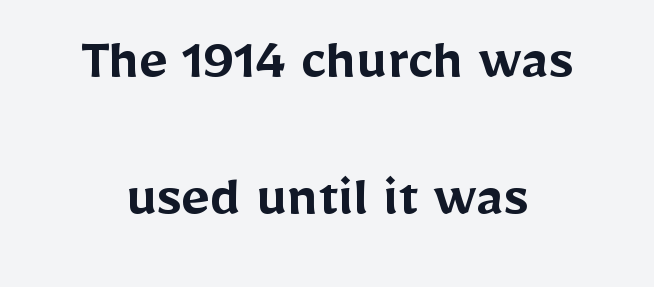
The image shows 62 px semibold sans-serif type, upright; set loose line spacing (2.21x), normal letter spacing, not underlined; low stroke contrast and a medium x-height.
